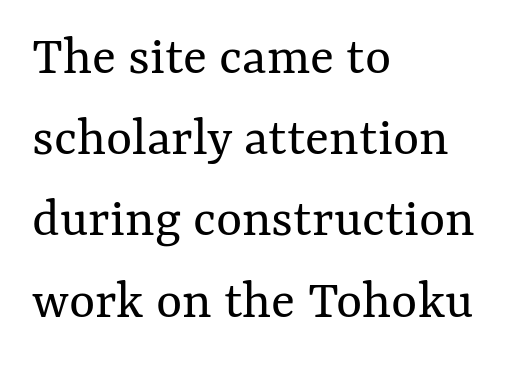
Q: Is the text bold? A: No.
Q: Is the text italic (slanted)? A: No, it is upright.
Q: Is the text underlined? A: No.
Q: How is the paragraph aligned? A: Left-aligned.
Q: Is the spacing between letters normal or unusually wide? A: Normal.
Q: Is the spacing between lines tight, normal or loose? A: Normal.
Q: Width (condensed, normal, or wide)? A: Normal.
Q: Stroke contrast? A: Medium.
Q: x-height? A: Medium.
Q: Monospaced? A: No.
